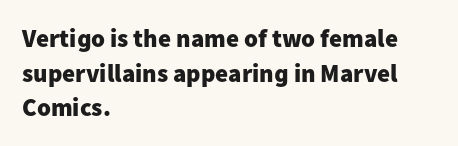
The image shows 25 px bold type, upright; set left-aligned, normal line spacing (1.39x), normal letter spacing, not underlined.
